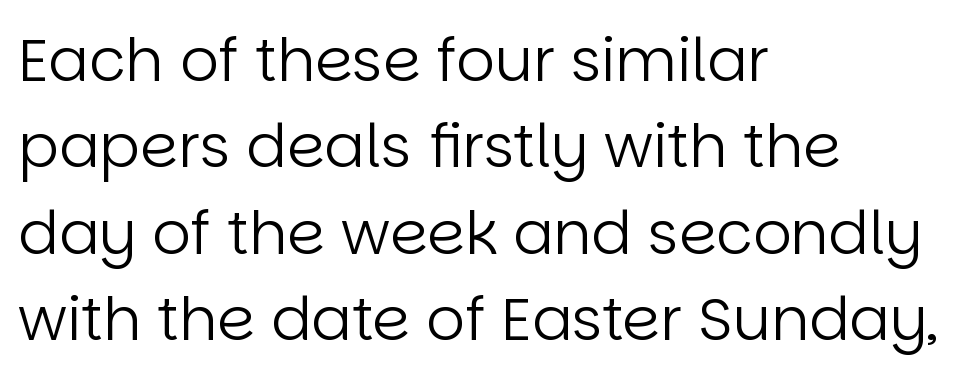
Q: Is the text bold? A: No.
Q: Is the text italic (slanted)? A: No, it is upright.
Q: Is the typeface a serif or a sans-serif typeface? A: Sans-serif.
Q: Is the text underlined? A: No.
Q: How is the paragraph aligned? A: Left-aligned.
Q: Is the spacing between letters normal or unusually wide? A: Normal.
Q: Is the spacing between lines tight, normal or loose? A: Normal.
Q: Width (condensed, normal, or wide)? A: Normal.
Q: Stroke contrast? A: Low.
Q: x-height? A: Large.
Q: Monospaced? A: No.
